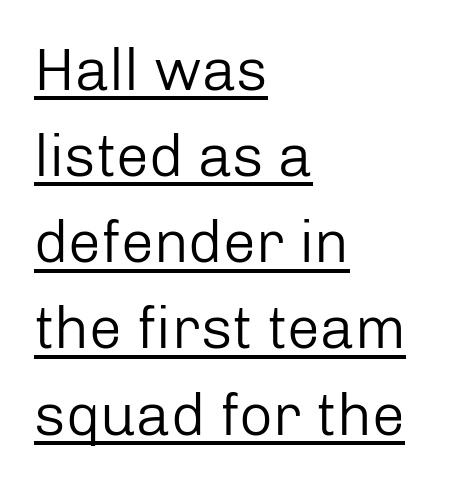
The image shows 59 px regular-weight sans-serif type, upright; set left-aligned, normal line spacing (1.46x), normal letter spacing, underlined; low stroke contrast and a medium x-height.
